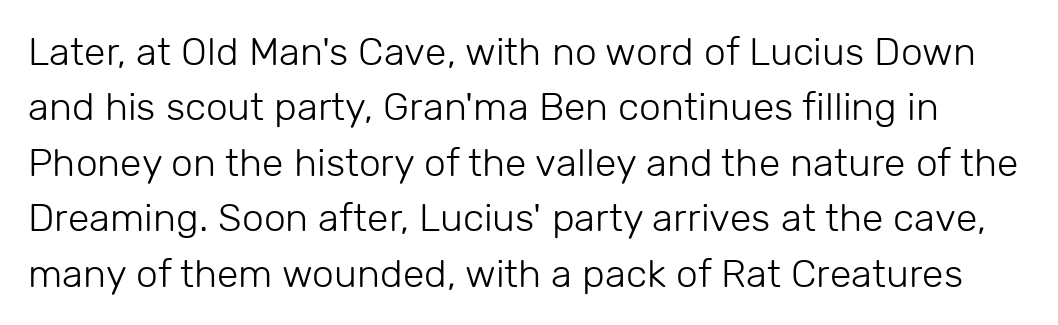
Q: Is the text bold? A: No.
Q: Is the text italic (slanted)? A: No, it is upright.
Q: Is the typeface a serif or a sans-serif typeface? A: Sans-serif.
Q: Is the text underlined? A: No.
Q: Is the spacing between letters normal or unusually wide? A: Normal.
Q: Is the spacing between lines tight, normal or loose? A: Normal.
Q: Width (condensed, normal, or wide)? A: Normal.
Q: Stroke contrast? A: Low.
Q: x-height? A: Medium.
Q: Monospaced? A: No.
